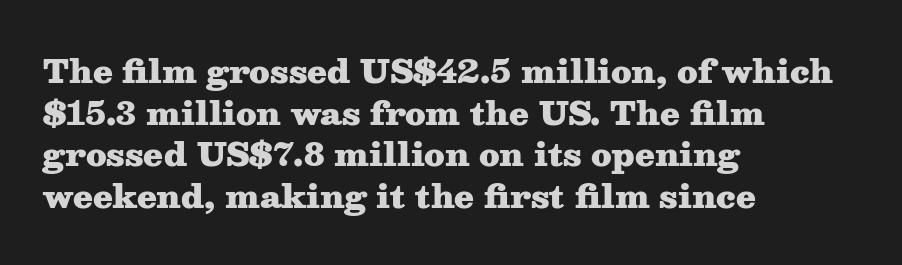
Tall strokes in this sample are plumb rather than angled. Compared with a centered layout, this one pins lines to the left instead. Compared with typical paragraphs, the rows here are spaced about the same. A typesetter would call this zero additional tracking. Weight check: bold — yes, fully.
